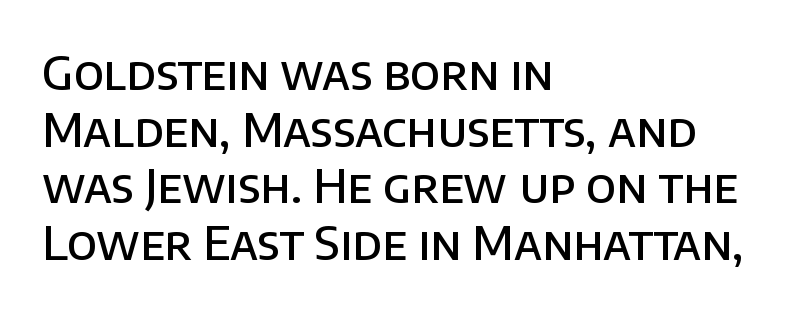
The specimen omits any rule beneath the text block's lines. In terms of letterform style, serifs are entirely absent. Is this a fixed-width face? No — the glyphs have proportional, varying widths. Posture: upright roman. Compared with typical body copy, the letter spacing here is the same.
